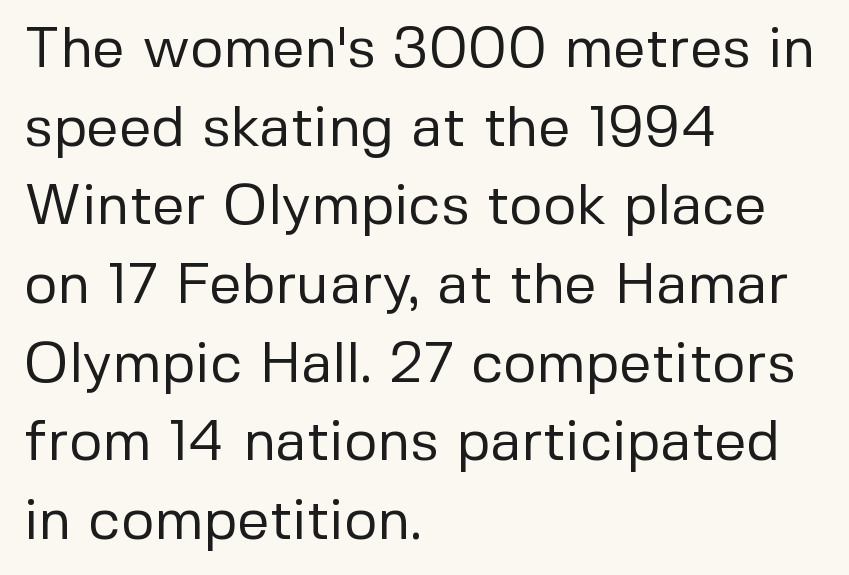
Q: Is the text bold? A: No.
Q: Is the text italic (slanted)? A: No, it is upright.
Q: Is the typeface a serif or a sans-serif typeface? A: Sans-serif.
Q: Is the text underlined? A: No.
Q: How is the paragraph aligned? A: Left-aligned.
Q: Is the spacing between letters normal or unusually wide? A: Normal.
Q: Is the spacing between lines tight, normal or loose? A: Normal.
Q: Width (condensed, normal, or wide)? A: Normal.
Q: Stroke contrast? A: Low.
Q: x-height? A: Medium.
Q: Monospaced? A: No.
